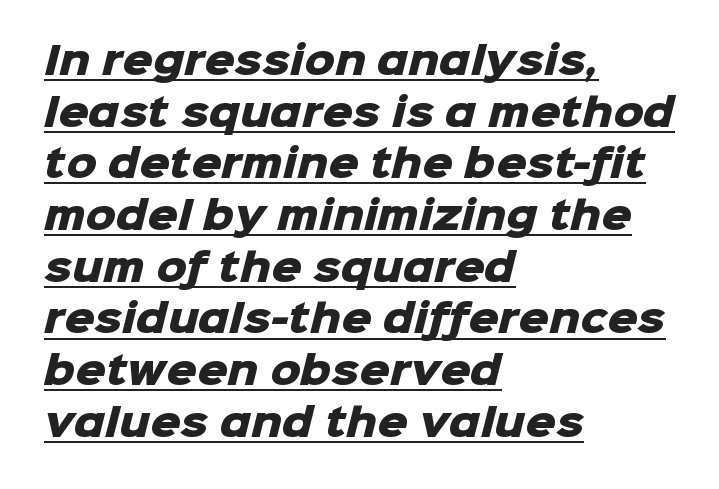
Q: Is the text bold? A: Yes.
Q: Is the typeface a serif or a sans-serif typeface? A: Sans-serif.
Q: Is the text underlined? A: Yes.
Q: How is the paragraph aligned? A: Left-aligned.
Q: Is the spacing between letters normal or unusually wide? A: Normal.
Q: Is the spacing between lines tight, normal or loose? A: Normal.
Q: Width (condensed, normal, or wide)? A: Normal.
Q: Stroke contrast? A: Low.
Q: x-height? A: Medium.
Q: Monospaced? A: No.
